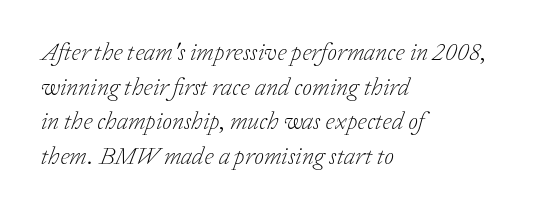
The image shows 25 px text type, italic (leaning right); set left-aligned, normal line spacing (1.39x), normal letter spacing, not underlined.
